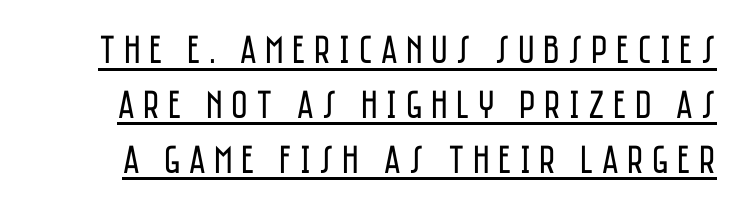
{"serif": "no", "italic": "no", "bold": "no", "weight": "regular", "width": "condensed", "stroke_contrast": "low", "x_height": "large", "monospaced": "no", "underline": "yes", "line_spacing": "normal", "line_spacing_ratio": 1.37, "letter_spacing": "wide", "letter_spacing_em": 0.21, "glyph_px": 40}
